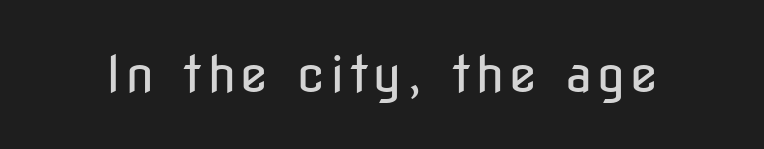
Regarding serifs, this sample does without them. Weight: regular or lighter. Each row of text sits above clean, open space. Each letter keeps its own natural width here, so spacing adapts to shape.
